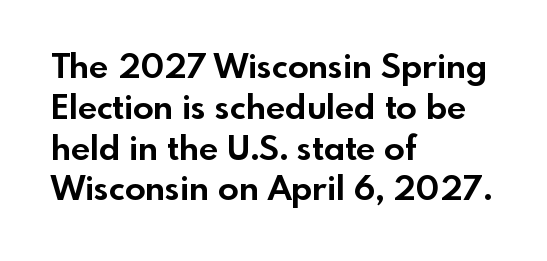
Words appear dense and cohesive because spacing is normal. The paragraph shown leans on its left margin. Serifs: no, the terminals of the letterforms are clean. Any mark beneath the type? The region is blank.
